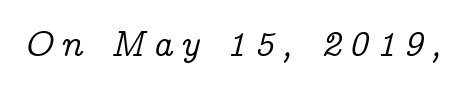
{"serif": "yes", "italic": "yes", "lean": "right", "slant_degrees": 14, "width": "normal", "stroke_contrast": "low", "x_height": "medium", "monospaced": "no", "underline": "no", "letter_spacing": "wide", "letter_spacing_em": 0.21, "glyph_px": 36}
